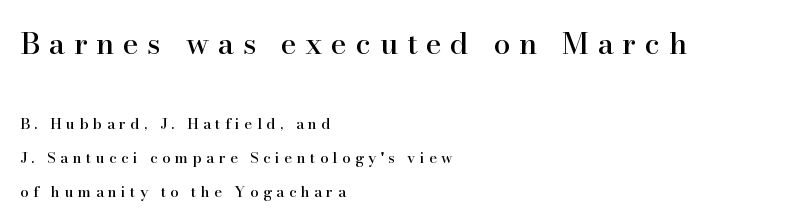
Q: Is the text italic (slanted)? A: No, it is upright.
Q: Is the typeface a serif or a sans-serif typeface? A: Serif.
Q: Is the text underlined? A: No.
Q: How is the paragraph aligned? A: Left-aligned.
Q: Is the spacing between letters normal or unusually wide? A: Unusually wide.
Q: Is the spacing between lines tight, normal or loose? A: Loose.
Q: Which block of text is set in a larger size, the first (top) or the second (bottom)? A: The first (top) one.
Q: Width (condensed, normal, or wide)? A: Normal.
Q: Stroke contrast? A: High.
Q: x-height? A: Small.
Q: Monospaced? A: No.
